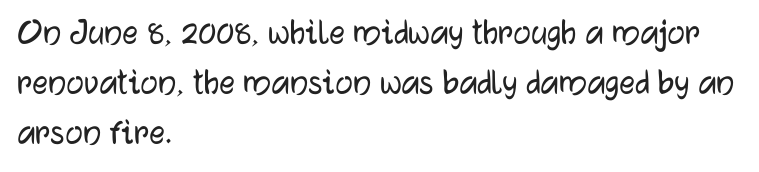
I'd call this a sans setting — the letters go barefoot. Students, note that the glyphs here touch the page at normal intervals. The block of text has a typical density, with ordinary space between rows. Do the letters lean? They stand straight. A student would call this left alignment; a typographer would say flush left, rag right.
